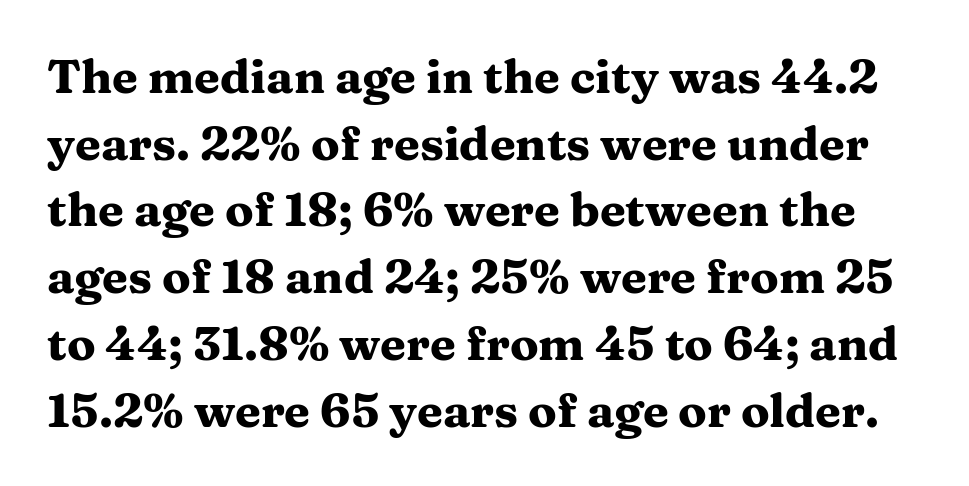
{"serif": "yes", "italic": "no", "bold": "yes", "weight": "heavy", "width": "wide", "stroke_contrast": "medium", "x_height": "medium", "monospaced": "no", "underline": "no", "line_spacing": "normal", "line_spacing_ratio": 1.42, "letter_spacing": "normal", "letter_spacing_em": 0.0, "glyph_px": 47}
